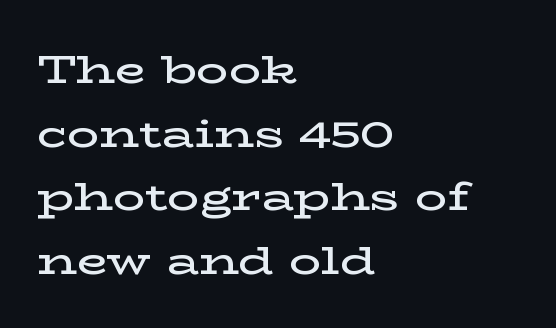
These lines stack with their left ends in a neat column. As a designer I'd log this as weight 600, semibold. Varying glyph widths throughout — classic text-font behaviour. Normally led — the rows are evenly, conventionally spaced. Yep, those are serifs on the letters. This rendering features lettering with no underline.
